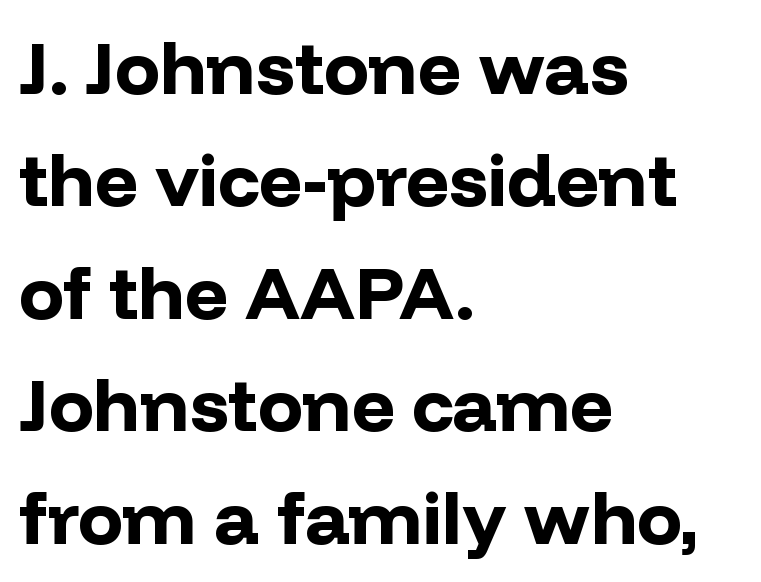
The image shows 75 px bold sans-serif type, upright; set left-aligned, normal line spacing (1.5x), normal letter spacing, not underlined; low stroke contrast and a medium x-height.
